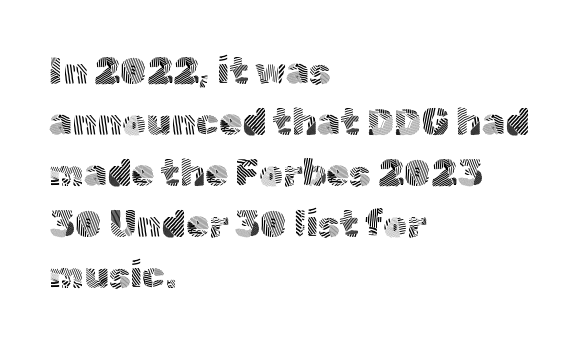
Q: Is the text bold? A: No.
Q: Is the text italic (slanted)? A: No, it is upright.
Q: Is the typeface a serif or a sans-serif typeface? A: Sans-serif.
Q: Is the text underlined? A: No.
Q: How is the paragraph aligned? A: Left-aligned.
Q: Is the spacing between letters normal or unusually wide? A: Normal.
Q: Is the spacing between lines tight, normal or loose? A: Normal.
Q: Width (condensed, normal, or wide)? A: Normal.
Q: x-height? A: Medium.
Q: Monospaced? A: No.
